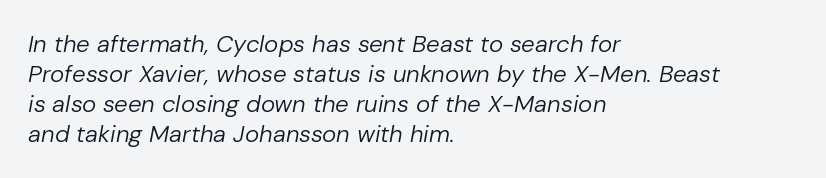
The image shows 24 px text type, italic (leaning right); set left-aligned, normal line spacing (1.25x), normal letter spacing, not underlined.
